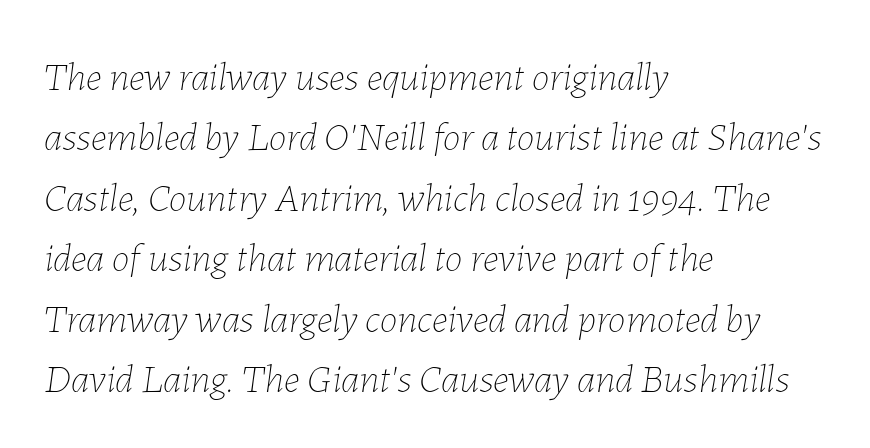
{"italic": "yes", "lean": "right", "slant_degrees": 7, "bold": "no", "weight": "thin", "width": "normal", "stroke_contrast": "low", "x_height": "medium", "monospaced": "no", "underline": "no", "align": "left", "line_spacing": "normal", "line_spacing_ratio": 1.51, "letter_spacing": "normal", "letter_spacing_em": 0.0, "glyph_px": 40}
